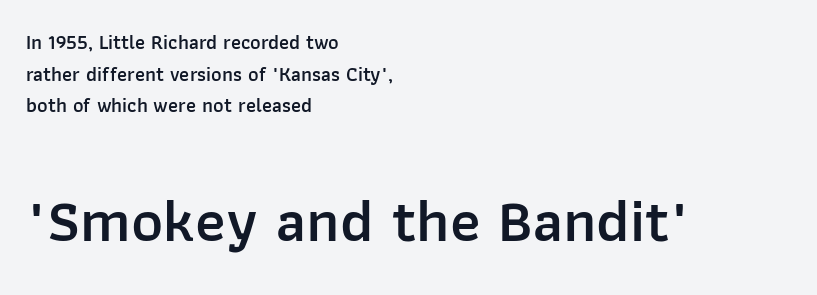
Q: Is the text bold? A: Semi-bold.
Q: Is the text italic (slanted)? A: No, it is upright.
Q: Is the typeface a serif or a sans-serif typeface? A: Sans-serif.
Q: Is the text underlined? A: No.
Q: How is the paragraph aligned? A: Left-aligned.
Q: Is the spacing between letters normal or unusually wide? A: Normal.
Q: Is the spacing between lines tight, normal or loose? A: Normal.
Q: Which block of text is set in a larger size, the first (top) or the second (bottom)? A: The second (bottom) one.
Q: Width (condensed, normal, or wide)? A: Normal.
Q: Stroke contrast? A: Low.
Q: x-height? A: Medium.
Q: Monospaced? A: No.
